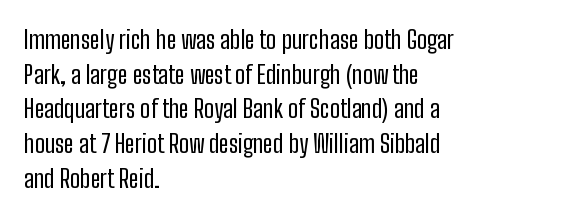
{"italic": "no", "bold": "no", "underline": "no", "align": "left", "line_spacing": "normal", "line_spacing_ratio": 1.39, "letter_spacing": "normal", "letter_spacing_em": 0.0, "glyph_px": 25}
